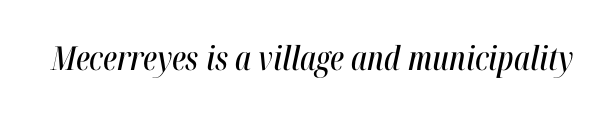
Q: Is the text italic (slanted)? A: Yes, it leans right by about 12 degrees.
Q: Is the text underlined? A: No.
Q: Is the spacing between letters normal or unusually wide? A: Normal.
Q: Width (condensed, normal, or wide)? A: Condensed.
Q: Stroke contrast? A: High.
Q: x-height? A: Medium.
Q: Monospaced? A: No.
